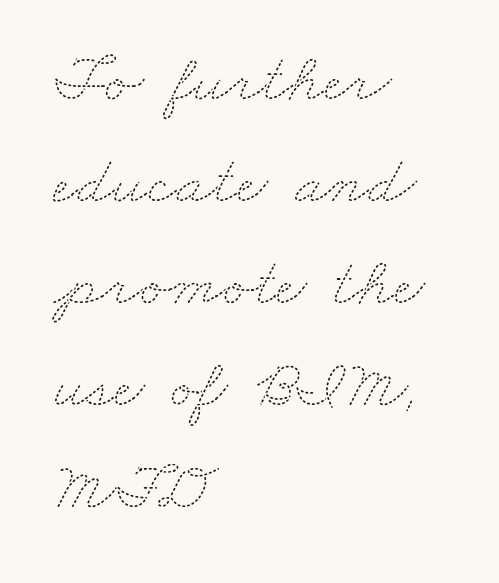
The passage shown is not underscored anywhere. Characters follow at the spacing the type designer built in. A quiet, ordinary-to-light weight characterises the typeface. The rendering uses a moderate line-height, typical for paragraphs.
